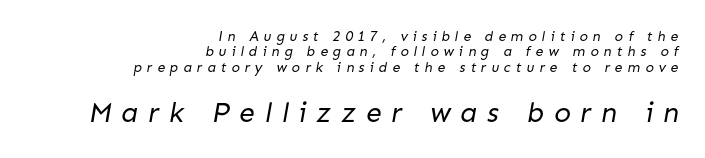
{"serif": "no", "bold": "no", "weight": "regular", "width": "normal", "stroke_contrast": "low", "x_height": "medium", "monospaced": "no", "underline": "no", "align": "right", "line_spacing": "tight", "line_spacing_ratio": 1.09, "letter_spacing": "wide", "letter_spacing_em": 0.35, "larger_block": "second", "size_ratio": 2.0, "glyph_px": 28}
